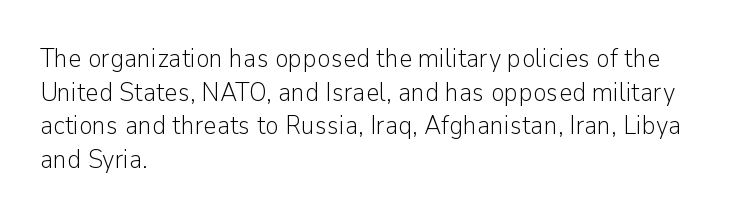
{"italic": "no", "bold": "no", "underline": "no", "align": "left", "line_spacing": "normal", "line_spacing_ratio": 1.29, "letter_spacing": "normal", "letter_spacing_em": 0.0, "glyph_px": 26}
